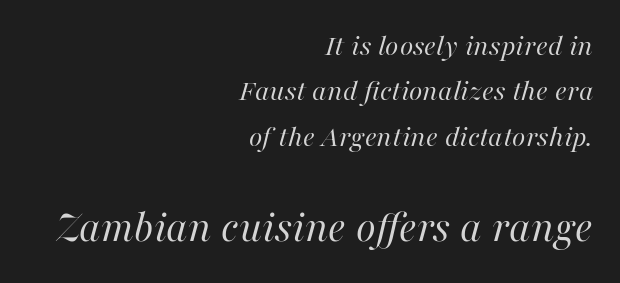
Does the bottom block carry the larger type? Yes, it does. Regarding leading, the lines here are spaced in the standard way. Slanted lettering throughout. No word sits above an underline. The gaps between neighbouring characters are ordinary and unremarkable.
